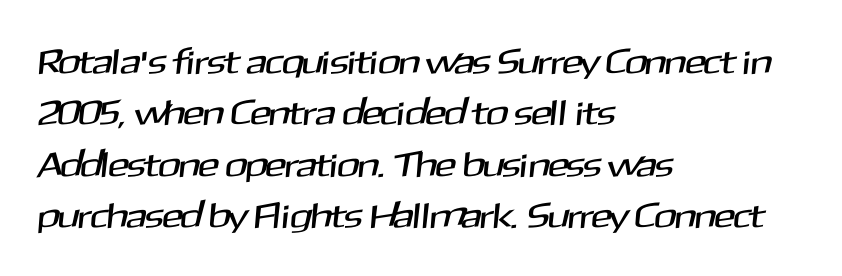
{"serif": "no", "width": "normal", "stroke_contrast": "medium", "x_height": "medium", "monospaced": "no", "underline": "no", "align": "left", "line_spacing": "normal", "line_spacing_ratio": 1.47, "letter_spacing": "normal", "letter_spacing_em": 0.0, "glyph_px": 35}
